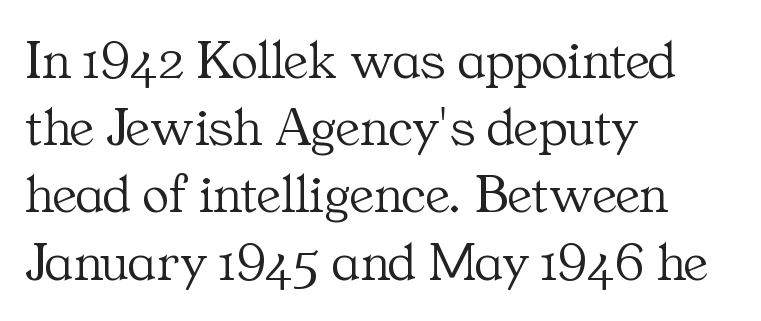
Ink coverage per letter is moderate at most. Teacher's note: observe the even left margin — that is flush-left alignment. Glyph-to-glyph distance matches everyday printed text. Underline: absent. The designer went with a serif here, giving each stem small feet.
